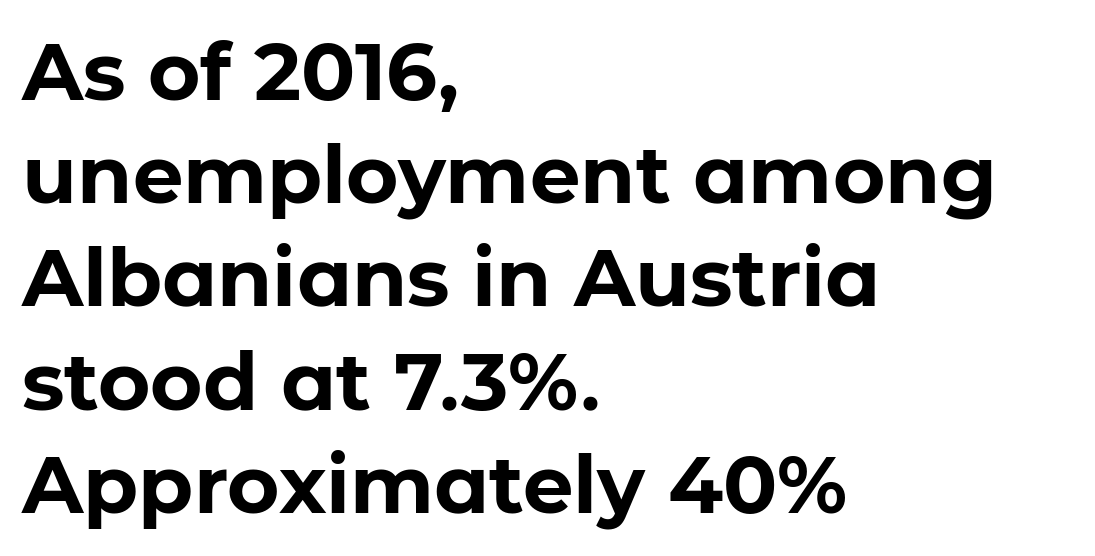
Q: Is the text bold? A: Yes.
Q: Is the text italic (slanted)? A: No, it is upright.
Q: Is the typeface a serif or a sans-serif typeface? A: Sans-serif.
Q: Is the text underlined? A: No.
Q: How is the paragraph aligned? A: Left-aligned.
Q: Is the spacing between letters normal or unusually wide? A: Normal.
Q: Is the spacing between lines tight, normal or loose? A: Normal.
Q: Width (condensed, normal, or wide)? A: Normal.
Q: Stroke contrast? A: Low.
Q: x-height? A: Medium.
Q: Monospaced? A: No.
